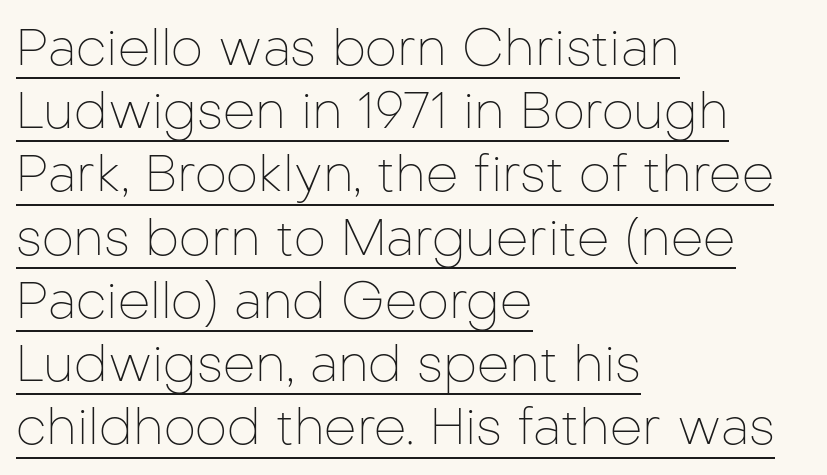
Q: Is the text bold? A: No.
Q: Is the text italic (slanted)? A: No, it is upright.
Q: Is the typeface a serif or a sans-serif typeface? A: Sans-serif.
Q: Is the text underlined? A: Yes.
Q: How is the paragraph aligned? A: Left-aligned.
Q: Is the spacing between letters normal or unusually wide? A: Normal.
Q: Width (condensed, normal, or wide)? A: Normal.
Q: Stroke contrast? A: Low.
Q: x-height? A: Medium.
Q: Monospaced? A: No.
